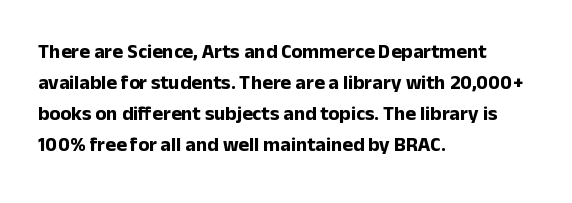
Q: Is the text bold? A: Yes.
Q: Is the text italic (slanted)? A: No, it is upright.
Q: Is the text underlined? A: No.
Q: How is the paragraph aligned? A: Left-aligned.
Q: Is the spacing between letters normal or unusually wide? A: Normal.
Q: Is the spacing between lines tight, normal or loose? A: Normal.
